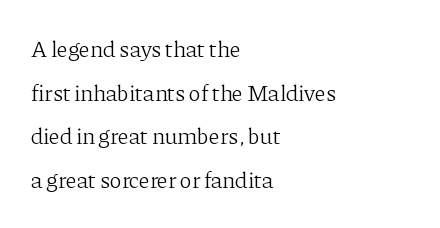
{"italic": "no", "bold": "no", "underline": "no", "align": "left", "line_spacing": "loose", "line_spacing_ratio": 1.9, "letter_spacing": "normal", "letter_spacing_em": 0.0, "glyph_px": 23}
